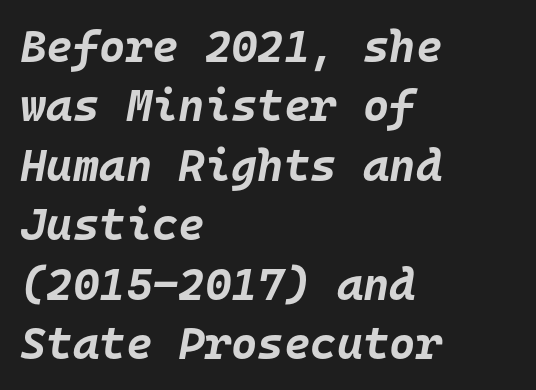
Interline gaps are of average width in this sample. The glyphs have the mass of a bold cut. Quick note: underline off. The face used here is monospaced, like something from a code editor. The ragged edge is on the right, which tells us the setting is flush left.
